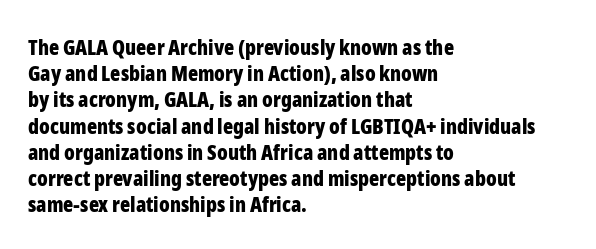
Does the weight exceed regular? Yes, all the way to bold. A typesetter would mark this as roman, not italic. The glyphs are unaccompanied by any horizontal stroke below them. Interline gaps are of average width in this sample. The horizontal fit of the characters is conventional and even.
